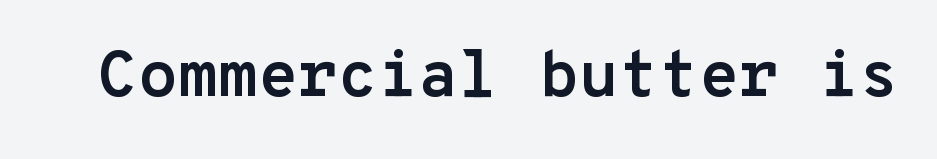
The image shows 65 px semibold sans-serif type, upright, monospaced; set normal letter spacing, not underlined; low stroke contrast and a medium x-height.
